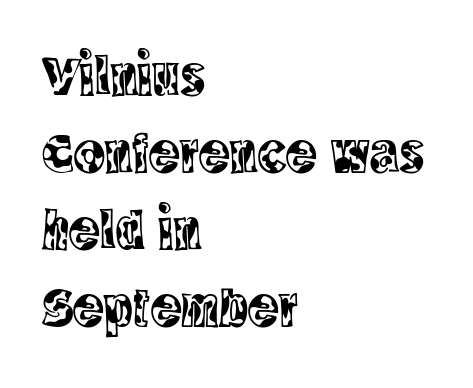
The image shows 58 px condensed serif type, upright; set left-aligned, normal line spacing (1.33x), normal letter spacing, not underlined; a large x-height.
